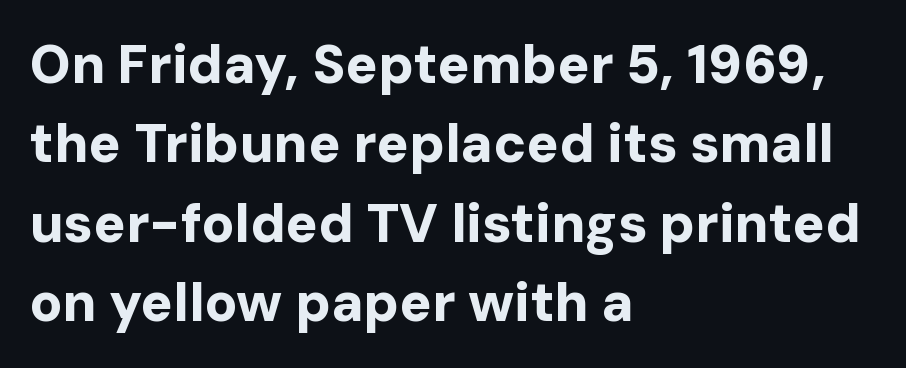
The image shows 54 px bold sans-serif type, upright; set left-aligned, normal line spacing (1.47x), normal letter spacing, not underlined; low stroke contrast and a medium x-height.
